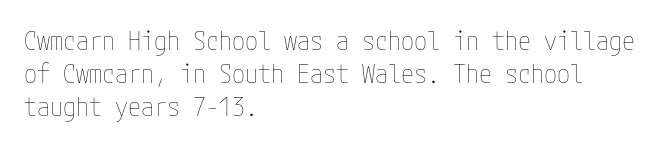
Q: Is the text bold? A: No.
Q: Is the text italic (slanted)? A: No, it is upright.
Q: Is the text underlined? A: No.
Q: How is the paragraph aligned? A: Left-aligned.
Q: Is the spacing between letters normal or unusually wide? A: Normal.
Q: Is the spacing between lines tight, normal or loose? A: Normal.
